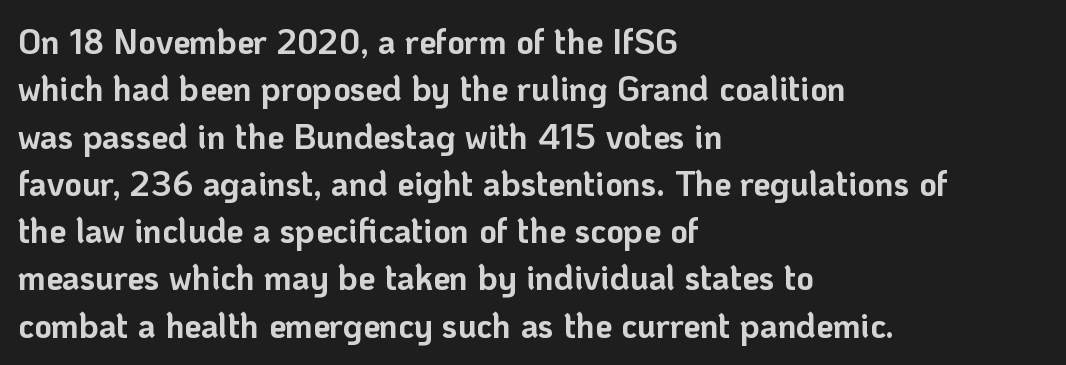
The image shows 34 px bold sans-serif type, upright; set left-aligned, normal line spacing (1.39x), normal letter spacing, not underlined; low stroke contrast and a medium x-height.
